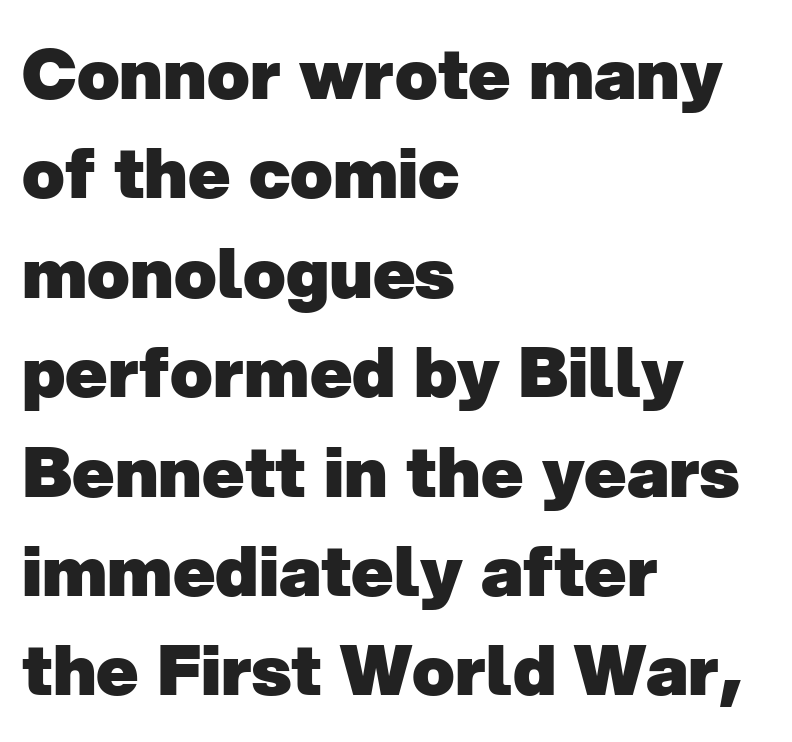
Q: Is the text bold? A: Yes.
Q: Is the typeface a serif or a sans-serif typeface? A: Sans-serif.
Q: Is the text underlined? A: No.
Q: How is the paragraph aligned? A: Left-aligned.
Q: Is the spacing between letters normal or unusually wide? A: Normal.
Q: Is the spacing between lines tight, normal or loose? A: Normal.
Q: Width (condensed, normal, or wide)? A: Normal.
Q: Stroke contrast? A: Low.
Q: x-height? A: Medium.
Q: Monospaced? A: No.
